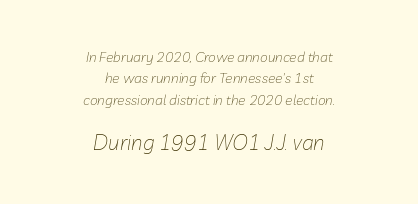
The vertical gap from one line to the next is medium. No extra tracking has been applied to these lines. Two sizes are in play, and the larger belongs to the second block. Compared with a typical body face, this is equally light or lighter still.
